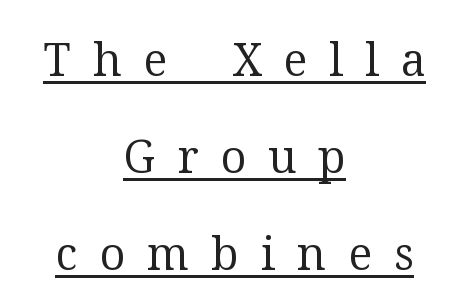
The image shows 45 px regular-weight serif type, upright; set centered, loose line spacing (2.16x), unusually wide letter spacing (+0.49 em), underlined; medium stroke contrast and a medium x-height.
